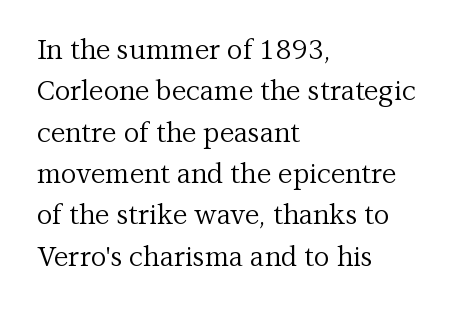
Q: Is the text bold? A: No.
Q: Is the text italic (slanted)? A: No, it is upright.
Q: Is the text underlined? A: No.
Q: How is the paragraph aligned? A: Left-aligned.
Q: Is the spacing between letters normal or unusually wide? A: Normal.
Q: Is the spacing between lines tight, normal or loose? A: Normal.
